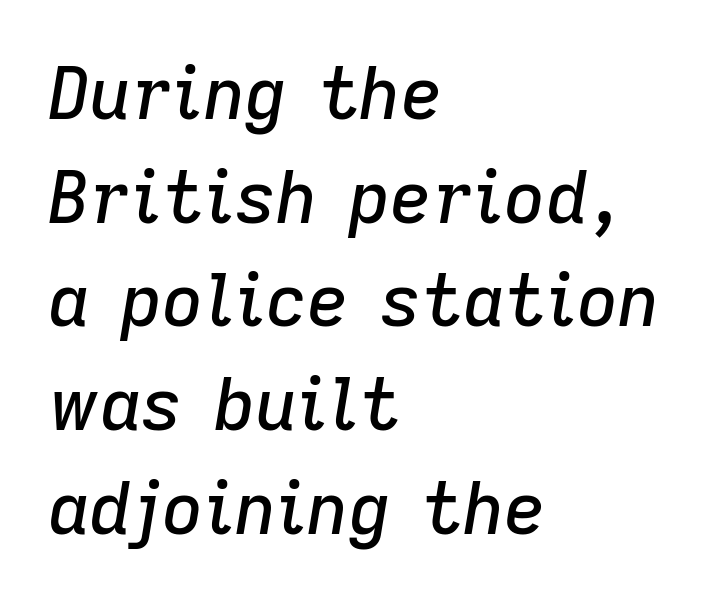
{"italic": "yes", "lean": "right", "slant_degrees": 9, "width": "normal", "stroke_contrast": "low", "x_height": "medium", "monospaced": "no", "underline": "no", "align": "left", "line_spacing": "normal", "line_spacing_ratio": 1.44, "letter_spacing": "normal", "letter_spacing_em": 0.0, "glyph_px": 72}
